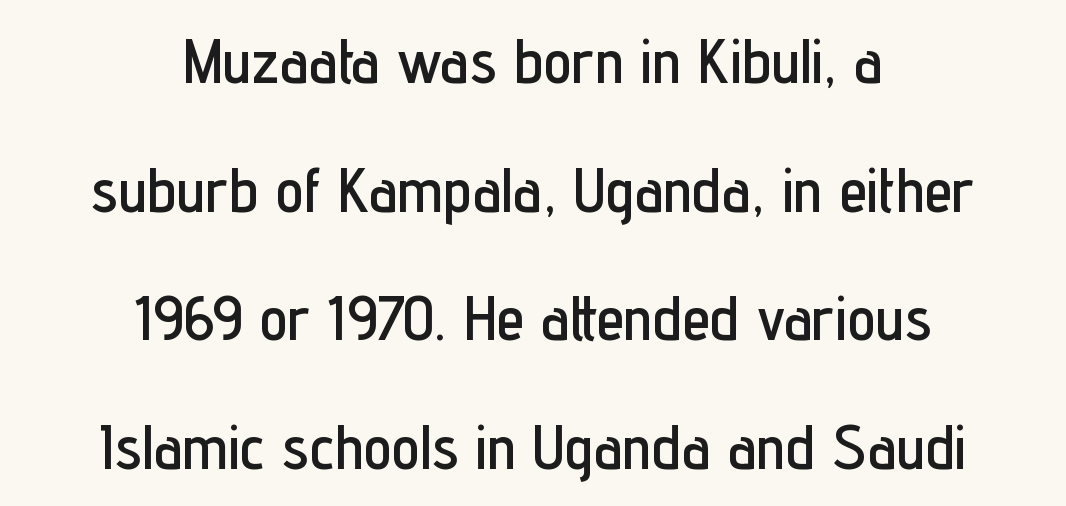
Q: Is the text italic (slanted)? A: No, it is upright.
Q: Is the typeface a serif or a sans-serif typeface? A: Sans-serif.
Q: Is the text underlined? A: No.
Q: How is the paragraph aligned? A: Centered.
Q: Is the spacing between letters normal or unusually wide? A: Normal.
Q: Is the spacing between lines tight, normal or loose? A: Loose.
Q: Width (condensed, normal, or wide)? A: Condensed.
Q: Stroke contrast? A: Low.
Q: x-height? A: Medium.
Q: Monospaced? A: No.
